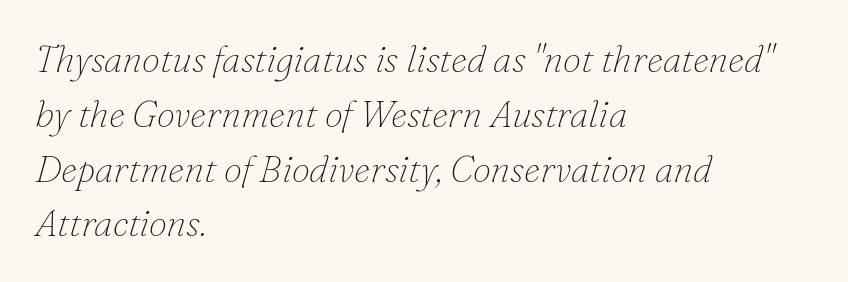
{"serif": "yes", "italic": "yes", "lean": "right", "slant_degrees": 16, "bold": "no", "weight": "thin", "width": "normal", "stroke_contrast": "low", "x_height": "small", "monospaced": "no", "underline": "no", "align": "left", "line_spacing": "normal", "line_spacing_ratio": 1.48, "letter_spacing": "normal", "letter_spacing_em": 0.0, "glyph_px": 37}
